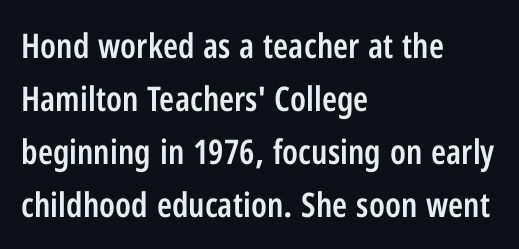
The image shows 34 px semibold, condensed sans-serif type, upright; set left-aligned, normal line spacing (1.56x), normal letter spacing, not underlined; low stroke contrast and a medium x-height.
